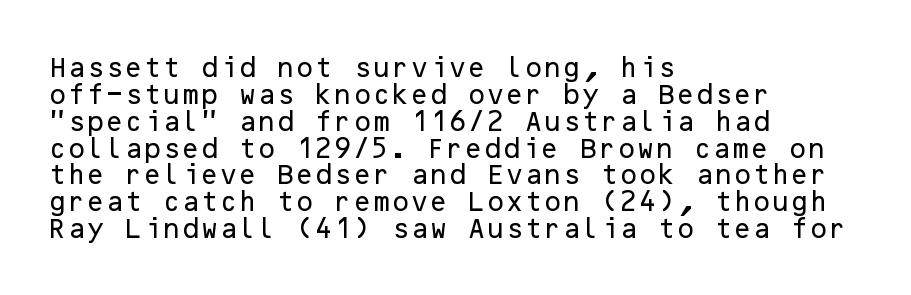
{"italic": "no", "underline": "no", "align": "left", "line_spacing_ratio": 1.22, "letter_spacing": "normal", "letter_spacing_em": 0.0, "glyph_px": 22}
